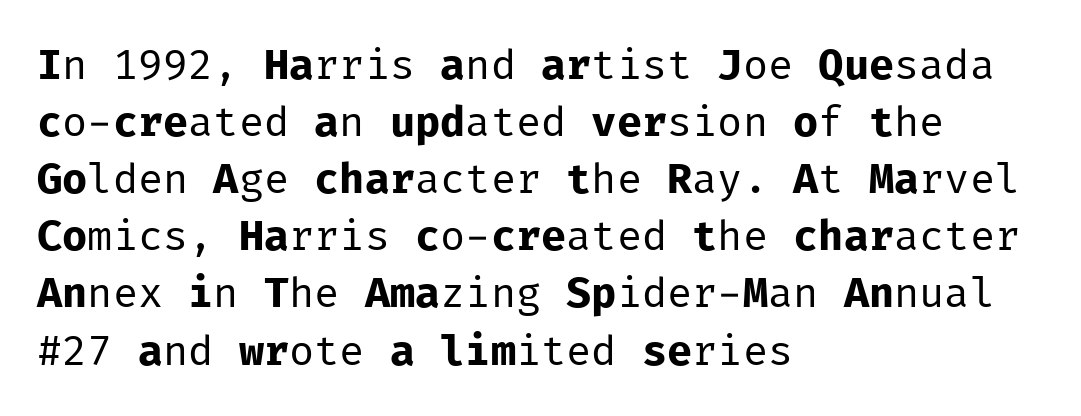
The image shows 42 px regular-weight sans-serif type, upright, monospaced; set left-aligned, normal line spacing (1.36x), normal letter spacing, not underlined; low stroke contrast and a medium x-height.
